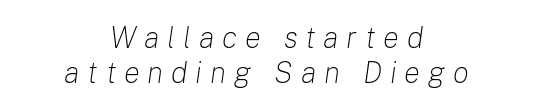
Q: Is the text bold? A: No.
Q: Is the text italic (slanted)? A: Yes, it leans right by about 8 degrees.
Q: Is the text underlined? A: No.
Q: How is the paragraph aligned? A: Centered.
Q: Is the spacing between letters normal or unusually wide? A: Unusually wide.
Q: Width (condensed, normal, or wide)? A: Normal.
Q: Stroke contrast? A: Low.
Q: x-height? A: Medium.
Q: Monospaced? A: No.
